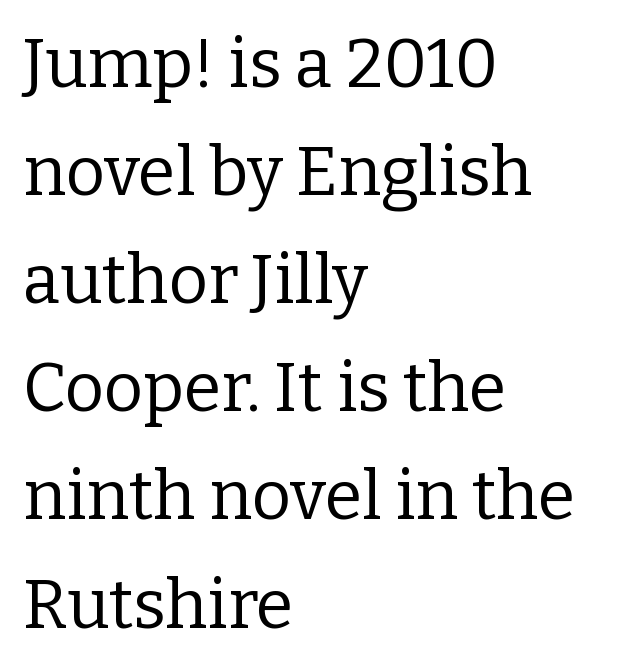
This rendering features lettering with no underline. Unlike italic type, these characters show no tilt at all. The text block is weighted toward the left margin, trailing off unevenly rightward. Are there feet on the stems? There are — it's a serif.
